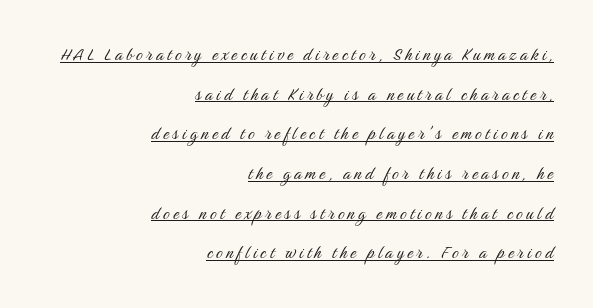
The image shows 21 px text type; set right-aligned, line spacing 1.89x, underlined.
